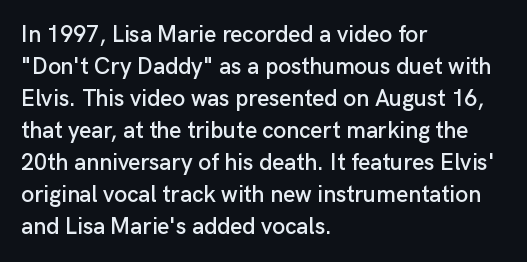
{"italic": "no", "underline": "no", "align": "left", "line_spacing": "normal", "line_spacing_ratio": 1.39, "letter_spacing": "normal", "letter_spacing_em": 0.0, "glyph_px": 23}
